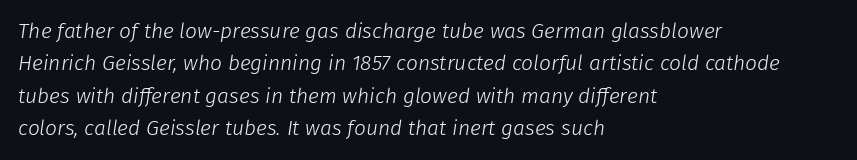
{"italic": "yes", "lean": "right", "slant_degrees": 8, "bold": "no", "underline": "no", "align": "left", "line_spacing": "normal", "line_spacing_ratio": 1.54, "letter_spacing": "normal", "letter_spacing_em": 0.0, "glyph_px": 21}
